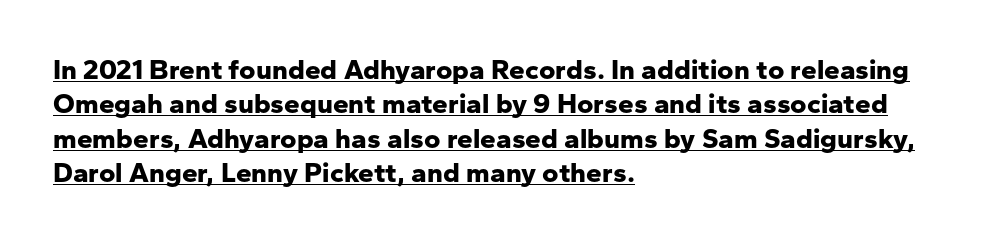
Compared with undecorated copy, this sample adds a rule below the words. If you drew a line through each stem, it would be perfectly vertical. Here the designer chose a conventional face with non-uniform glyph widths. Is the block centered? No — it sits flush against the left margin. Short note: letters normally spaced. Summary of weight: heavy, a full bold.
